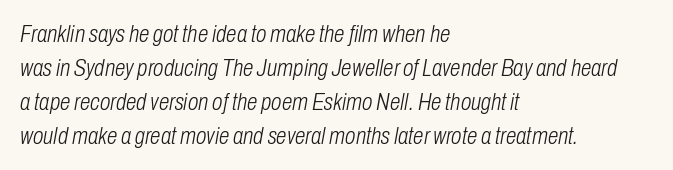
Q: Is the text bold? A: No.
Q: Is the text italic (slanted)? A: Yes, it leans right by about 10 degrees.
Q: Is the text underlined? A: No.
Q: How is the paragraph aligned? A: Left-aligned.
Q: Is the spacing between letters normal or unusually wide? A: Normal.
Q: Is the spacing between lines tight, normal or loose? A: Normal.
